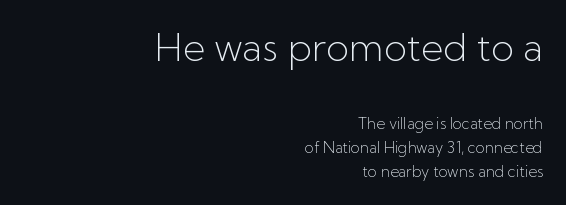
These glyphs show unthickened strokes, regular width or finer. Italic? Not at all — the glyphs are vertical. These lines are composed in type without serifs. In CSS terms this would be text-align: right. Honestly, there is no underline to notice here at all.
